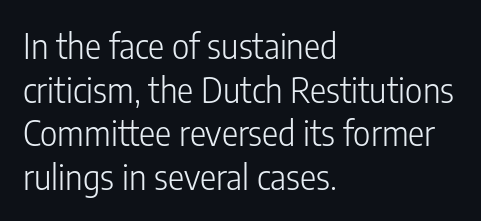
{"serif": "no", "italic": "no", "bold": "no", "weight": "light", "width": "condensed", "stroke_contrast": "low", "x_height": "medium", "monospaced": "no", "underline": "no", "align": "left", "line_spacing": "normal", "line_spacing_ratio": 1.28, "letter_spacing": "normal", "letter_spacing_em": 0.0, "glyph_px": 34}
